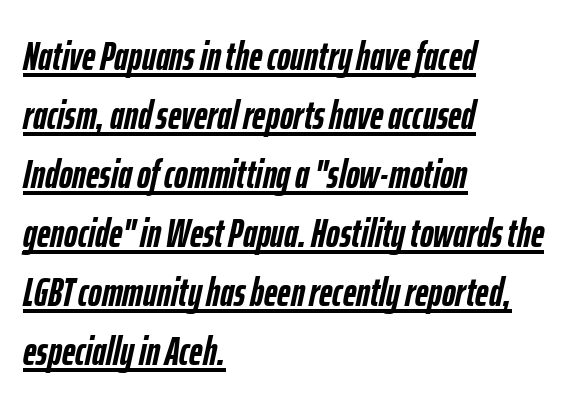
{"italic": "yes", "lean": "right", "slant_degrees": 12, "bold": "yes", "weight": "semibold", "width": "condensed", "stroke_contrast": "low", "x_height": "medium", "monospaced": "no", "underline": "yes", "align": "left", "line_spacing": "normal", "line_spacing_ratio": 1.44, "letter_spacing": "normal", "letter_spacing_em": 0.0, "glyph_px": 41}
